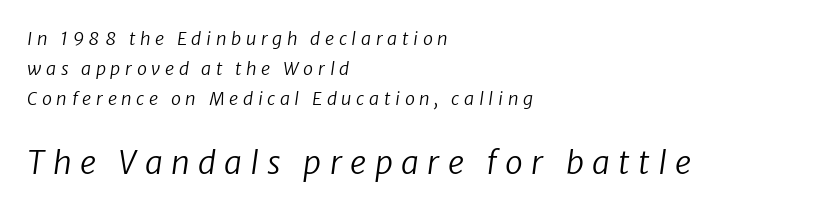
The image shows 32 px regular-weight type, italic (leaning right); set left-aligned, normal line spacing (1.66x), unusually wide letter spacing (+0.26 em), not underlined; the second (bottom) block is 1.78x larger; low stroke contrast and a medium x-height.
